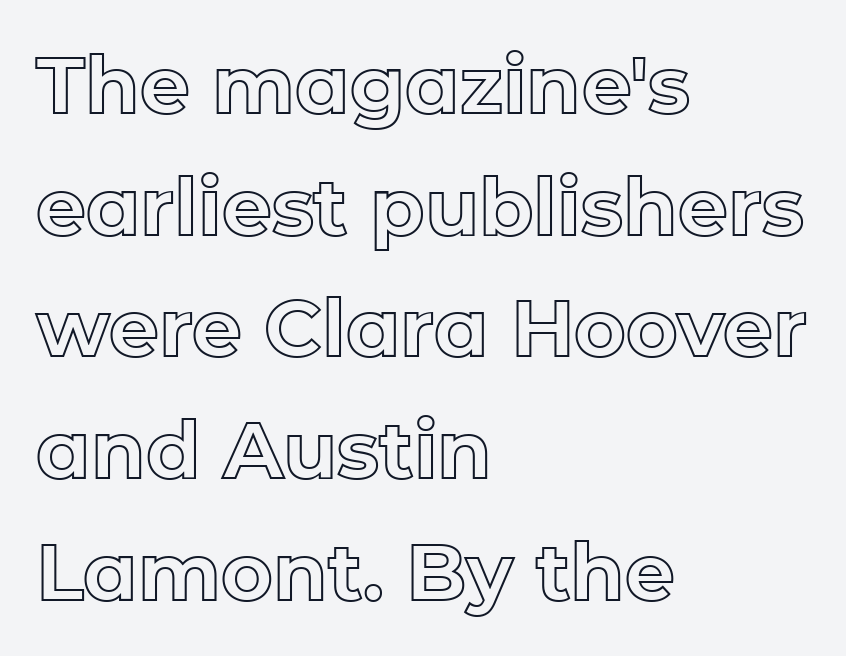
Q: Is the text italic (slanted)? A: No, it is upright.
Q: Is the text underlined? A: No.
Q: How is the paragraph aligned? A: Left-aligned.
Q: Is the spacing between letters normal or unusually wide? A: Normal.
Q: Is the spacing between lines tight, normal or loose? A: Normal.
Q: Width (condensed, normal, or wide)? A: Normal.
Q: x-height? A: Medium.
Q: Monospaced? A: No.
